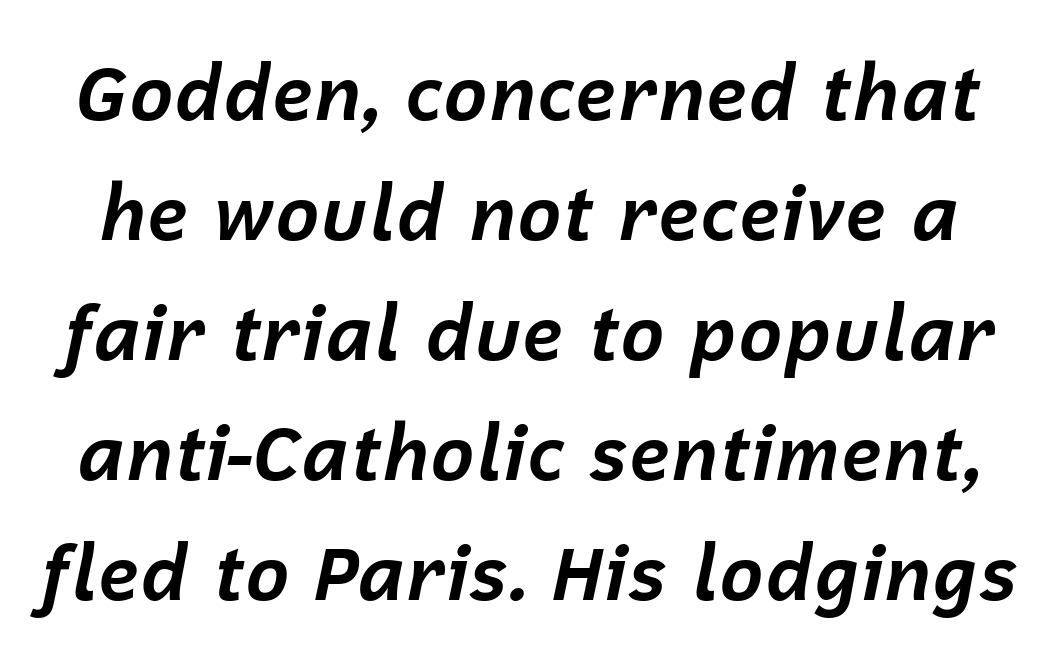
Q: Is the text bold? A: Yes.
Q: Is the text italic (slanted)? A: Yes, it leans right by about 12 degrees.
Q: Is the text underlined? A: No.
Q: Is the spacing between letters normal or unusually wide? A: Normal.
Q: Is the spacing between lines tight, normal or loose? A: Normal.
Q: Width (condensed, normal, or wide)? A: Normal.
Q: Stroke contrast? A: Low.
Q: x-height? A: Medium.
Q: Monospaced? A: No.
